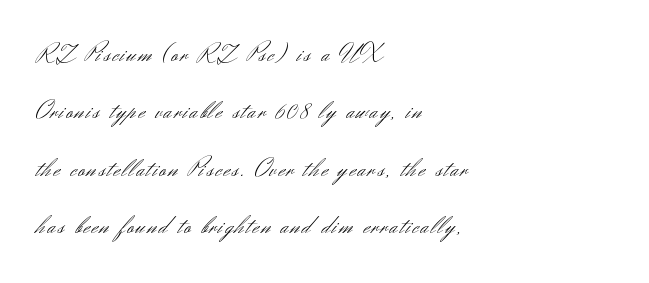
Reading down the block, your eye returns to a fixed left position each line. No word sits above an underline. Airy leading. The weight tops out at a normal text grade.
